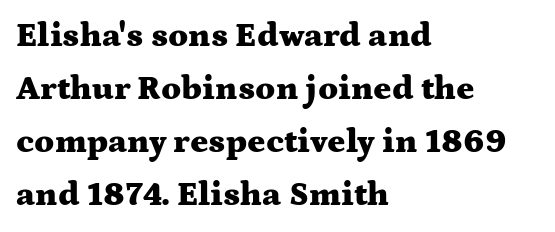
This rendering features lettering with no underline. The tracking reads as untouched default to a designer's eye. Strong, thick strokes mark this as bold type. Looks like regular typesetting: each glyph gets only the width it needs.
